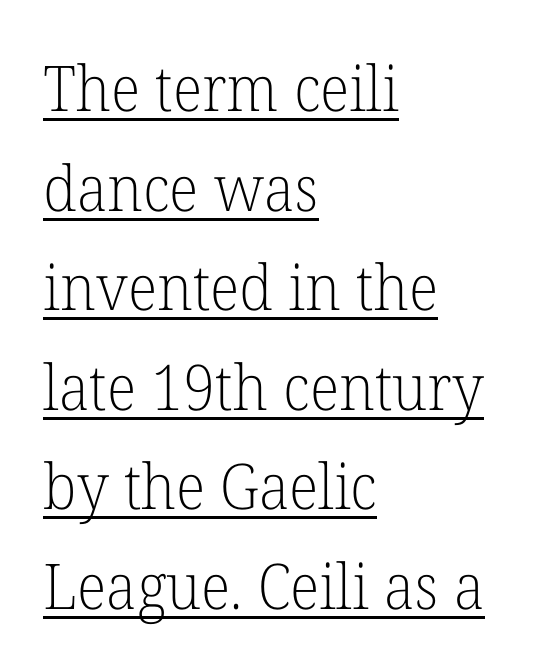
The paragraph shown leans on its left margin. A baseline rule has been typeset under these characters. Rows of type keep a routine distance in the vertical direction. Stroke thickness stays within the range of a standard reading face or lighter. Old-style or modern, the face here clearly has serifs. Here the designer chose a conventional face with non-uniform glyph widths.
